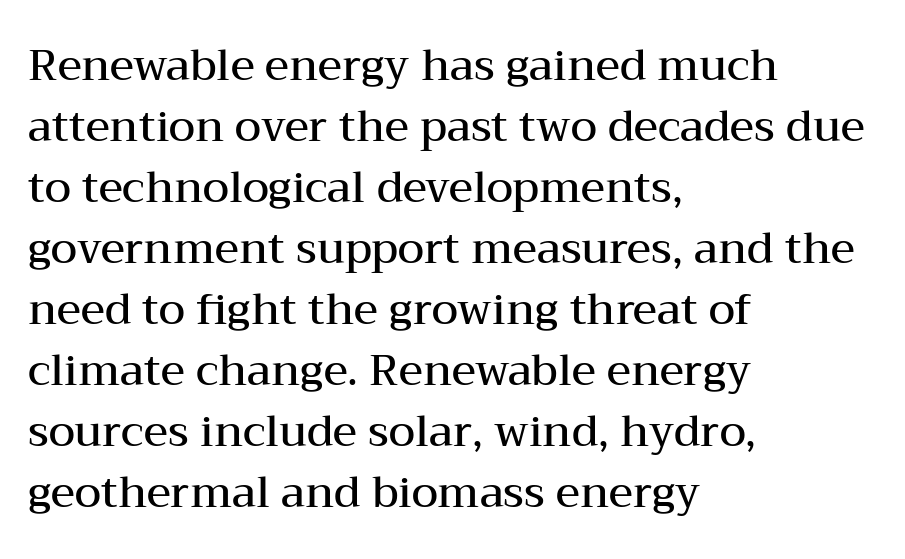
{"serif": "yes", "italic": "no", "bold": "semi", "weight": "semibold", "width": "wide", "stroke_contrast": "medium", "x_height": "medium", "monospaced": "no", "underline": "no", "align": "left", "line_spacing": "normal", "line_spacing_ratio": 1.42, "letter_spacing": "normal", "letter_spacing_em": 0.0, "glyph_px": 43}
